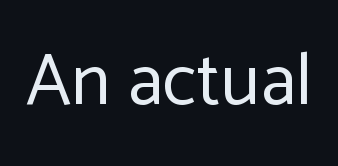
The image shows 74 px regular-weight sans-serif type, upright; set normal letter spacing, not underlined; low stroke contrast and a medium x-height.
